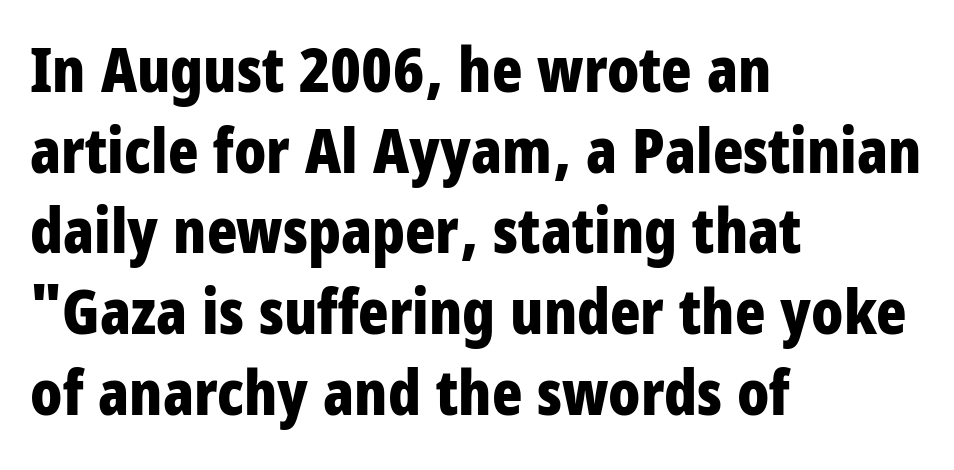
Q: Is the text bold? A: Yes.
Q: Is the text italic (slanted)? A: No, it is upright.
Q: Is the typeface a serif or a sans-serif typeface? A: Sans-serif.
Q: Is the text underlined? A: No.
Q: How is the paragraph aligned? A: Left-aligned.
Q: Is the spacing between letters normal or unusually wide? A: Normal.
Q: Is the spacing between lines tight, normal or loose? A: Normal.
Q: Width (condensed, normal, or wide)? A: Condensed.
Q: Stroke contrast? A: Low.
Q: x-height? A: Large.
Q: Monospaced? A: No.
